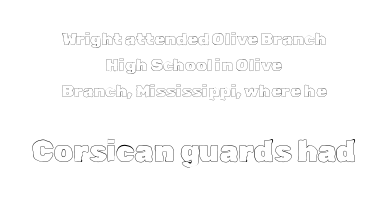
Q: Is the text italic (slanted)? A: No, it is upright.
Q: Is the text underlined? A: No.
Q: How is the paragraph aligned? A: Centered.
Q: Is the spacing between letters normal or unusually wide? A: Normal.
Q: Is the spacing between lines tight, normal or loose? A: Normal.
Q: Which block of text is set in a larger size, the first (top) or the second (bottom)? A: The second (bottom) one.
Q: Width (condensed, normal, or wide)? A: Normal.
Q: x-height? A: Medium.
Q: Monospaced? A: No.
